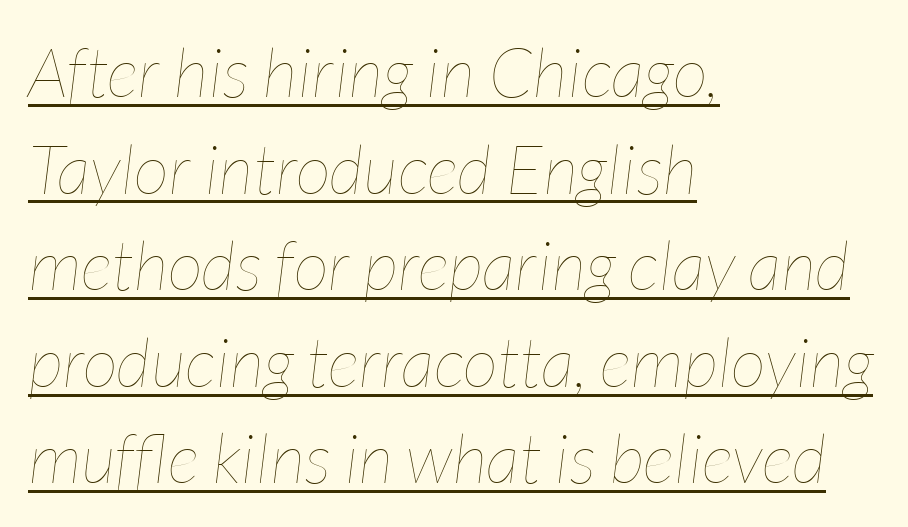
Q: Is the text bold? A: No.
Q: Is the text italic (slanted)? A: Yes, it leans right by about 7 degrees.
Q: Is the text underlined? A: Yes.
Q: How is the paragraph aligned? A: Left-aligned.
Q: Is the spacing between letters normal or unusually wide? A: Normal.
Q: Is the spacing between lines tight, normal or loose? A: Normal.
Q: Width (condensed, normal, or wide)? A: Condensed.
Q: Stroke contrast? A: Low.
Q: x-height? A: Medium.
Q: Monospaced? A: No.
